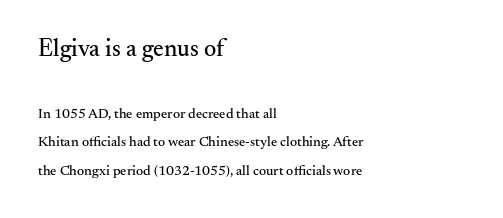
{"italic": "no", "underline": "no", "align": "left", "line_spacing": "loose", "line_spacing_ratio": 2.06, "letter_spacing": "normal", "letter_spacing_em": 0.0, "larger_block": "first", "size_ratio": 1.71, "glyph_px": 24}
